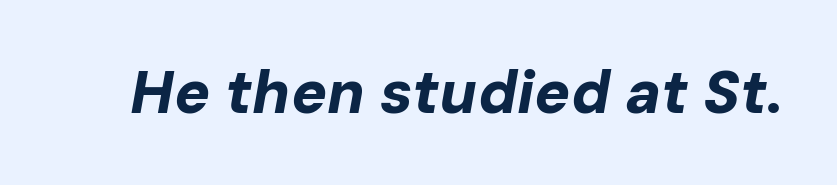
{"italic": "yes", "lean": "right", "slant_degrees": 10, "bold": "yes", "weight": "bold", "width": "normal", "stroke_contrast": "low", "x_height": "medium", "monospaced": "no", "underline": "no", "letter_spacing": "normal", "letter_spacing_em": 0.0, "glyph_px": 60}
